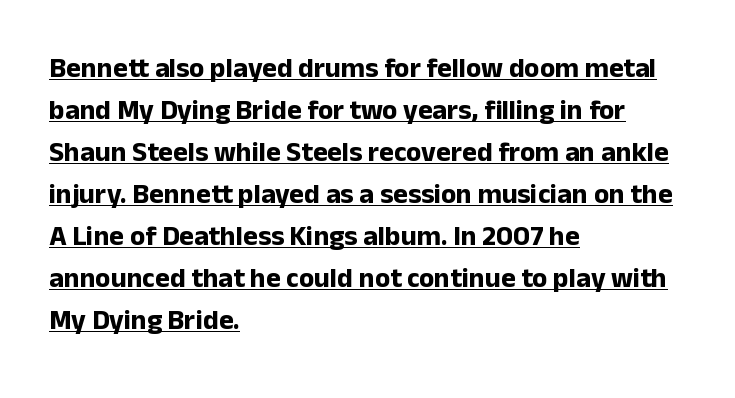
The image shows 28 px bold sans-serif type, upright; set left-aligned, normal line spacing (1.5x), normal letter spacing, underlined; low stroke contrast and a medium x-height.
